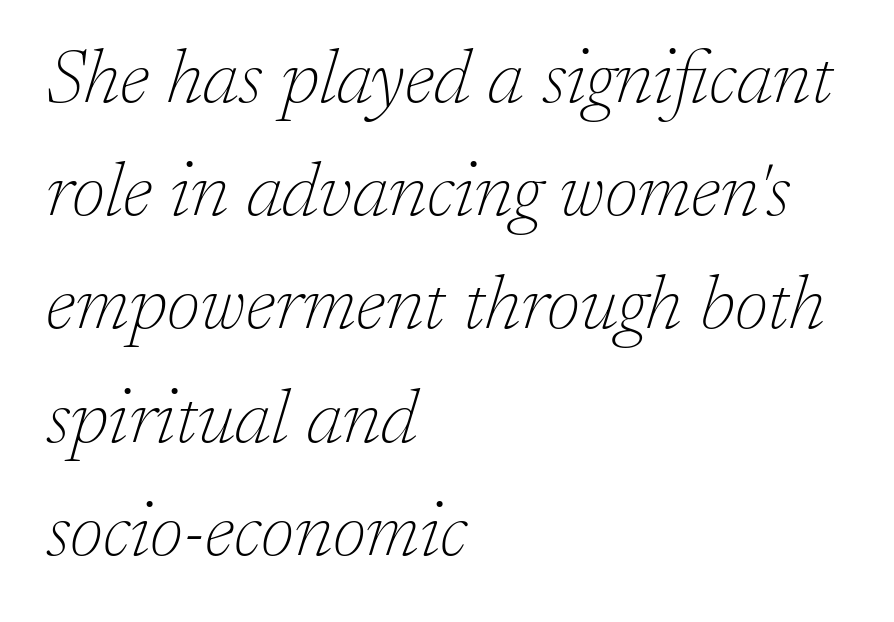
Underline: absent. The text block is weighted toward the left margin, trailing off unevenly rightward. You could not count columns in this text — the font is proportionally spaced. Letter spacing: default. The vertical gap from one line to the next is medium.
